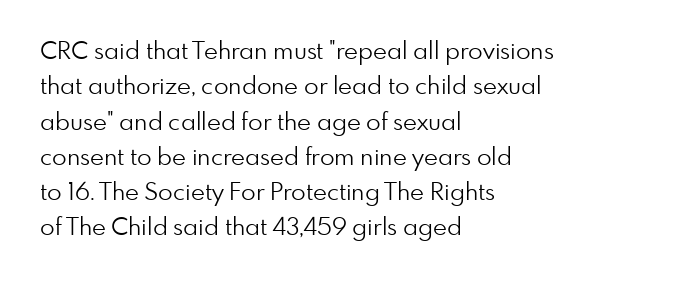
Q: Is the text bold? A: No.
Q: Is the text italic (slanted)? A: No, it is upright.
Q: Is the text underlined? A: No.
Q: How is the paragraph aligned? A: Left-aligned.
Q: Is the spacing between letters normal or unusually wide? A: Normal.
Q: Is the spacing between lines tight, normal or loose? A: Normal.
